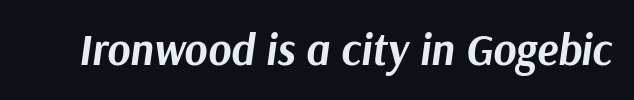
{"italic": "yes", "lean": "right", "slant_degrees": 9, "bold": "yes", "weight": "bold", "width": "normal", "stroke_contrast": "medium", "x_height": "medium", "monospaced": "no", "underline": "no", "letter_spacing": "normal", "letter_spacing_em": 0.0, "glyph_px": 44}
